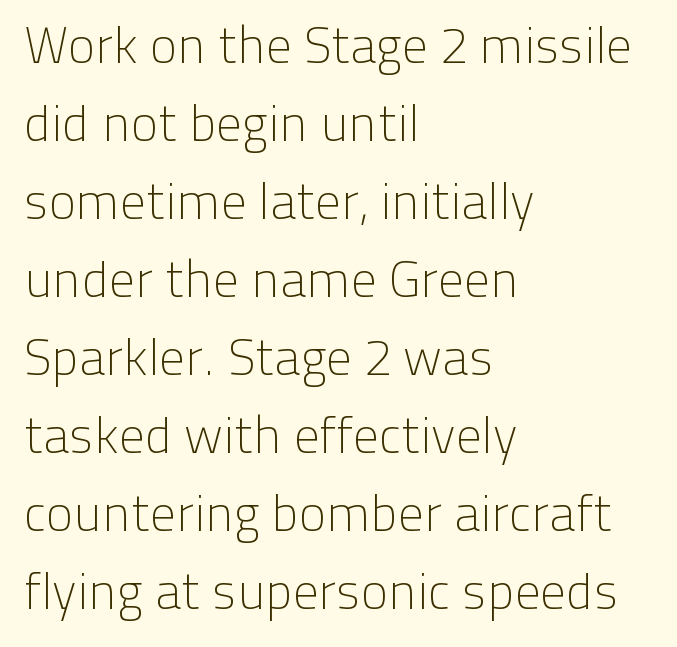
Q: Is the text bold? A: No.
Q: Is the text italic (slanted)? A: No, it is upright.
Q: Is the typeface a serif or a sans-serif typeface? A: Sans-serif.
Q: Is the text underlined? A: No.
Q: How is the paragraph aligned? A: Left-aligned.
Q: Is the spacing between letters normal or unusually wide? A: Normal.
Q: Is the spacing between lines tight, normal or loose? A: Normal.
Q: Width (condensed, normal, or wide)? A: Normal.
Q: Stroke contrast? A: Low.
Q: x-height? A: Medium.
Q: Monospaced? A: No.
